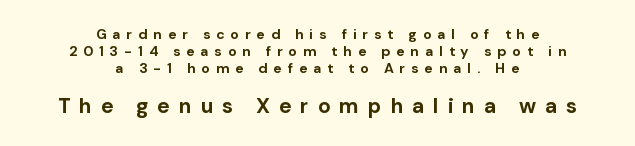
{"italic": "no", "bold": "yes", "underline": "no", "align": "center", "line_spacing_ratio": 1.2, "letter_spacing": "wide", "letter_spacing_em": 0.42, "larger_block": "second", "size_ratio": 1.5, "glyph_px": 21}
